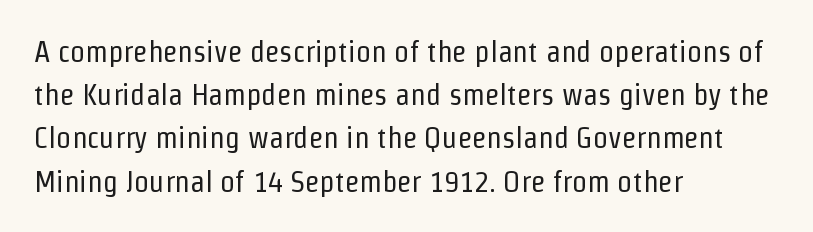
Q: Is the text bold? A: No.
Q: Is the text italic (slanted)? A: No, it is upright.
Q: Is the typeface a serif or a sans-serif typeface? A: Sans-serif.
Q: Is the text underlined? A: No.
Q: How is the paragraph aligned? A: Left-aligned.
Q: Is the spacing between letters normal or unusually wide? A: Normal.
Q: Is the spacing between lines tight, normal or loose? A: Normal.
Q: Width (condensed, normal, or wide)? A: Condensed.
Q: Stroke contrast? A: Low.
Q: x-height? A: Medium.
Q: Monospaced? A: No.
